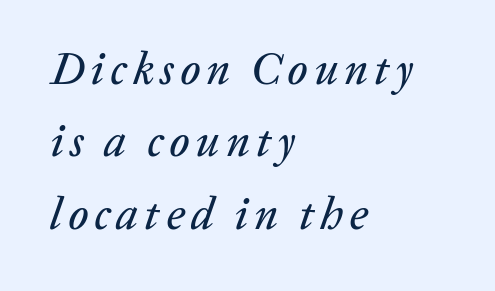
Q: Is the text italic (slanted)? A: Yes, it leans right by about 20 degrees.
Q: Is the text underlined? A: No.
Q: How is the paragraph aligned? A: Left-aligned.
Q: Is the spacing between lines tight, normal or loose? A: Normal.
Q: Width (condensed, normal, or wide)? A: Normal.
Q: Stroke contrast? A: Low.
Q: x-height? A: Medium.
Q: Monospaced? A: No.
